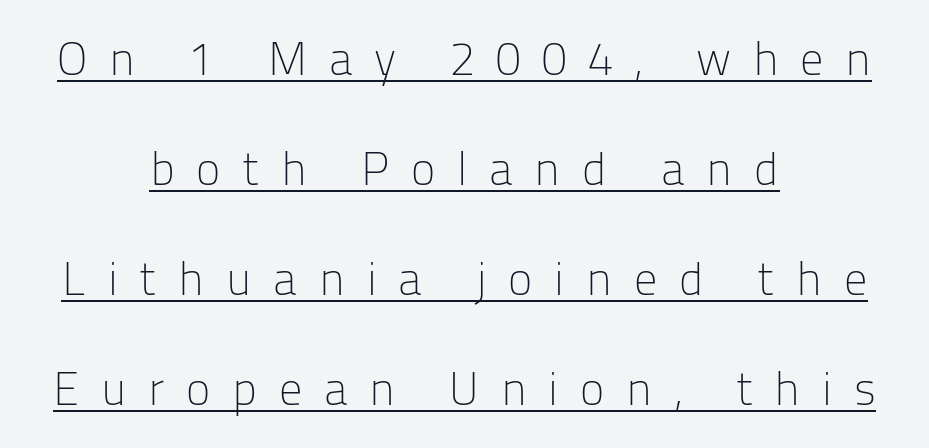
I'd call this a sans setting — the letters go barefoot. The setting favours the middle, as headings and verse often do. No letter is thick-stroked: the sample isn't bold. A continuous stroke trails under the words, as in a hyperlink.
